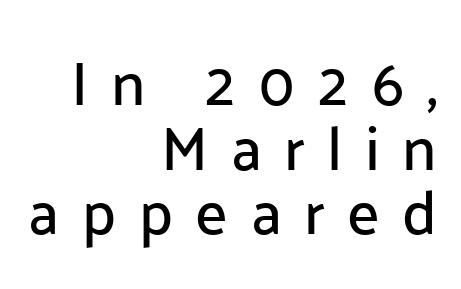
The image shows 61 px sans-serif type, upright; set right-aligned, tight line spacing (1.06x), unusually wide letter spacing (+0.37 em), not underlined; low stroke contrast and a medium x-height.
